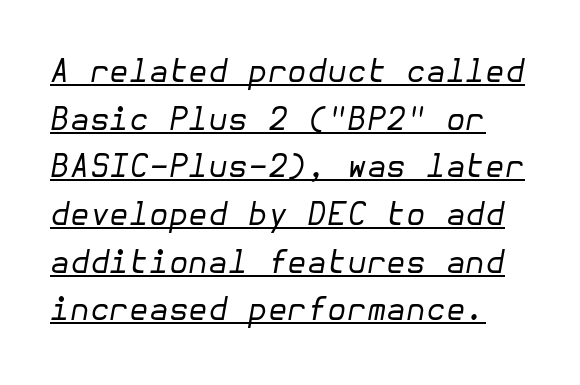
Q: Is the text bold? A: No.
Q: Is the text italic (slanted)? A: Yes, it leans right by about 10 degrees.
Q: Is the text underlined? A: Yes.
Q: Is the spacing between letters normal or unusually wide? A: Normal.
Q: Is the spacing between lines tight, normal or loose? A: Normal.
Q: Width (condensed, normal, or wide)? A: Normal.
Q: Stroke contrast? A: Low.
Q: x-height? A: Medium.
